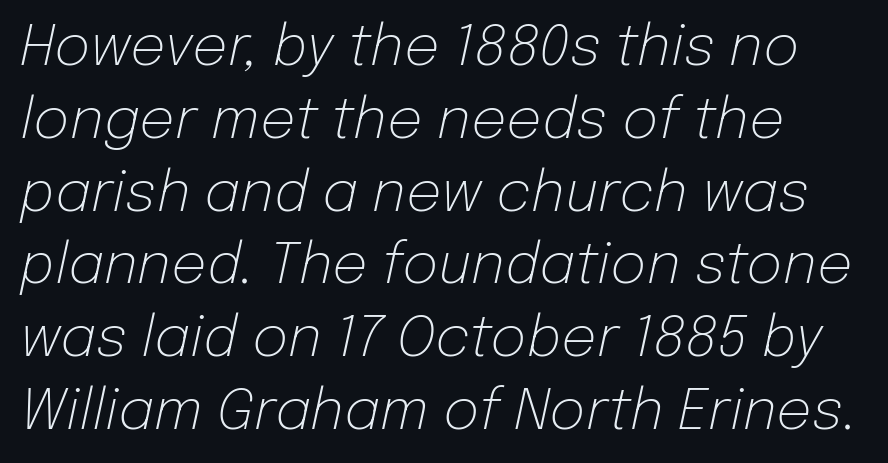
Q: Is the text bold? A: No.
Q: Is the text italic (slanted)? A: Yes, it leans right by about 12 degrees.
Q: Is the text underlined? A: No.
Q: Is the spacing between letters normal or unusually wide? A: Normal.
Q: Is the spacing between lines tight, normal or loose? A: Normal.
Q: Width (condensed, normal, or wide)? A: Normal.
Q: Stroke contrast? A: Low.
Q: x-height? A: Medium.
Q: Monospaced? A: No.
